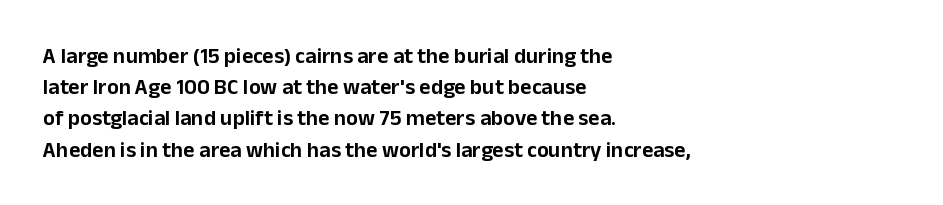
Nope, not italic — everything's standing straight. You could call the tracking neutral — neither tight nor loose. Descenders hang freely into open space. Vertical spacing — default. The compositor pushed each line to the left boundary.
